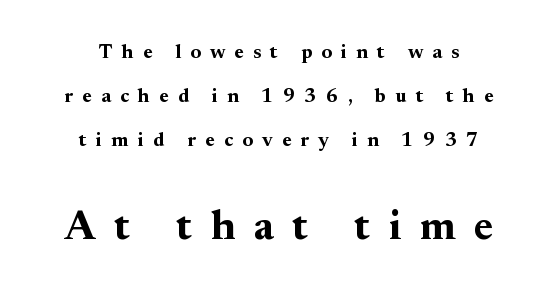
{"serif": "yes", "italic": "no", "bold": "yes", "weight": "bold", "width": "normal", "stroke_contrast": "medium", "x_height": "small", "monospaced": "no", "underline": "no", "align": "center", "line_spacing": "loose", "line_spacing_ratio": 2.21, "letter_spacing": "wide", "letter_spacing_em": 0.46, "larger_block": "second", "size_ratio": 2.05, "glyph_px": 41}
